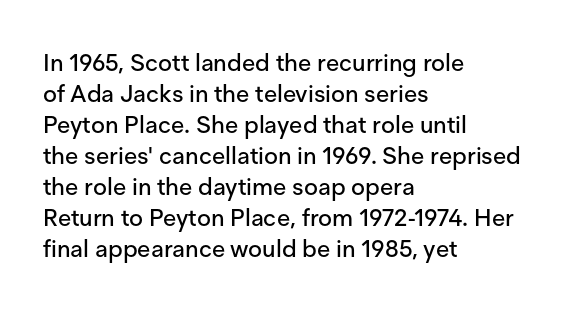
The image shows 24 px text type, upright; set left-aligned, normal line spacing (1.29x), normal letter spacing, not underlined.
